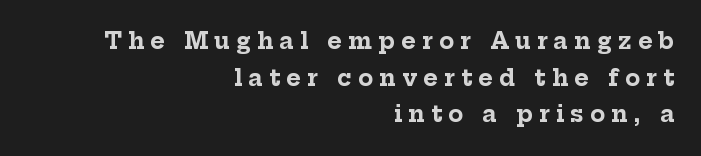
{"italic": "no", "bold": "yes", "underline": "no", "align": "right", "line_spacing": "normal", "line_spacing_ratio": 1.66, "letter_spacing": "wide", "letter_spacing_em": 0.29, "glyph_px": 22}
